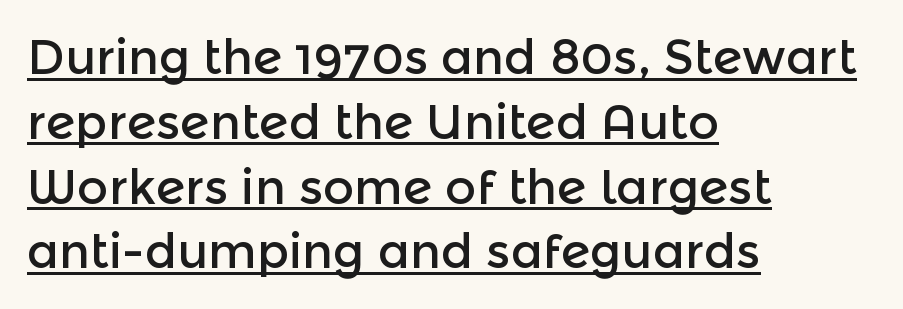
{"serif": "no", "italic": "no", "width": "normal", "x_height": "medium", "monospaced": "no", "underline": "yes", "align": "left", "line_spacing": "normal", "line_spacing_ratio": 1.35, "letter_spacing": "normal", "letter_spacing_em": 0.0, "glyph_px": 48}
